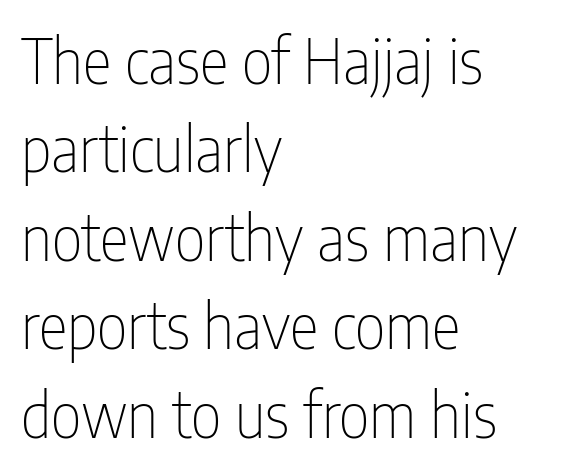
{"serif": "no", "italic": "no", "bold": "no", "weight": "thin", "width": "condensed", "stroke_contrast": "low", "x_height": "medium", "monospaced": "no", "underline": "no", "align": "left", "line_spacing": "normal", "line_spacing_ratio": 1.45, "letter_spacing": "normal", "letter_spacing_em": 0.0, "glyph_px": 61}
